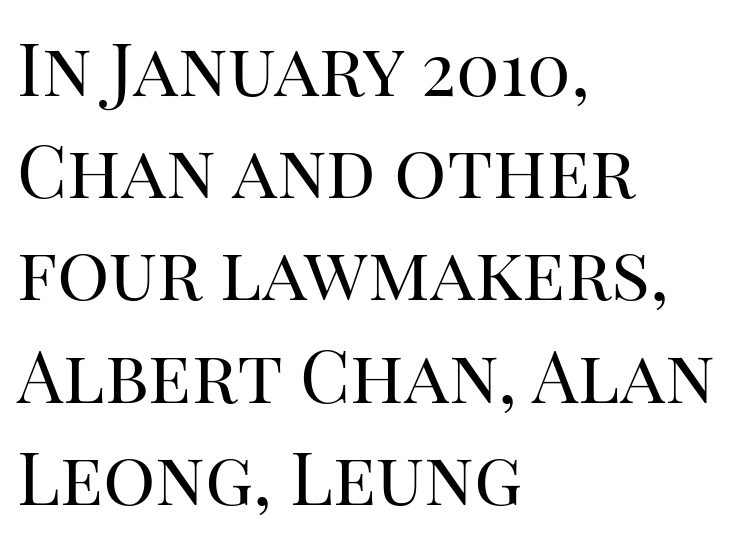
Q: Is the text bold? A: No.
Q: Is the text italic (slanted)? A: No, it is upright.
Q: Is the typeface a serif or a sans-serif typeface? A: Serif.
Q: Is the text underlined? A: No.
Q: How is the paragraph aligned? A: Left-aligned.
Q: Is the spacing between letters normal or unusually wide? A: Normal.
Q: Is the spacing between lines tight, normal or loose? A: Normal.
Q: Width (condensed, normal, or wide)? A: Normal.
Q: Stroke contrast? A: High.
Q: x-height? A: Large.
Q: Monospaced? A: No.
